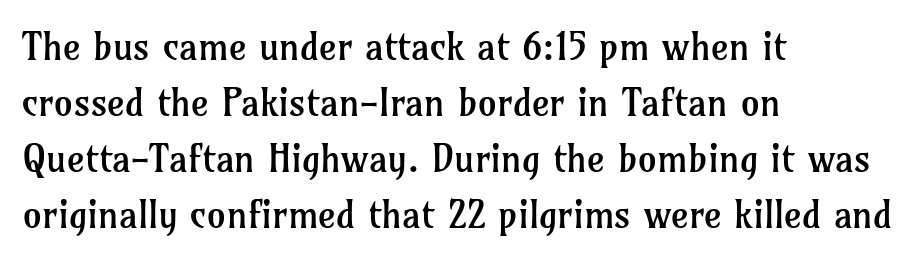
This is serif lettering, the kind often seen in printed books. One glance says typical: line gaps are just what's usual. Here the glyphs are tracked normally, forming tight word shapes. Compared with a centered layout, this one pins lines to the left instead. Underlining? Definitely not there.
